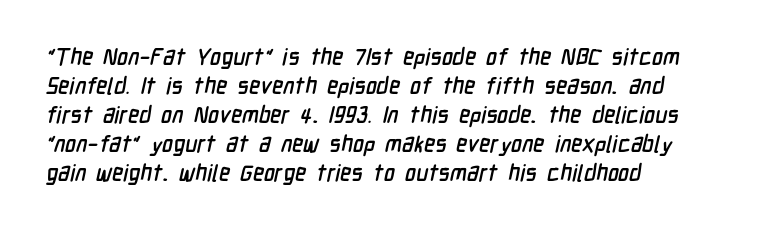
{"underline": "no", "align": "left", "line_spacing": "normal", "line_spacing_ratio": 1.26, "letter_spacing": "normal", "letter_spacing_em": 0.0, "glyph_px": 23}
